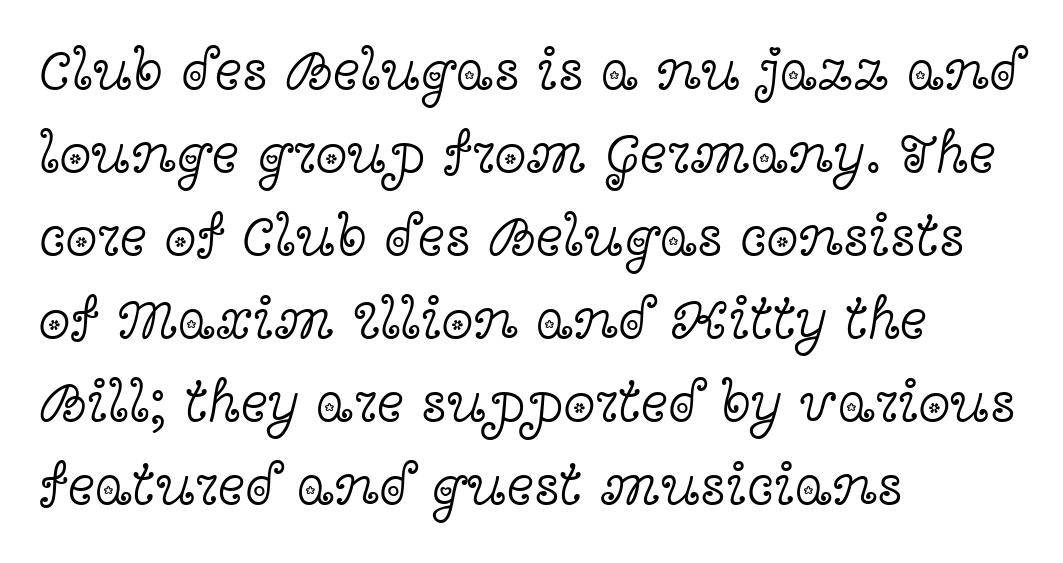
{"serif": "yes", "italic": "no", "bold": "no", "weight": "light", "width": "wide", "x_height": "medium", "monospaced": "no", "underline": "no", "align": "left", "line_spacing": "normal", "line_spacing_ratio": 1.43, "letter_spacing": "normal", "letter_spacing_em": 0.0, "glyph_px": 58}
